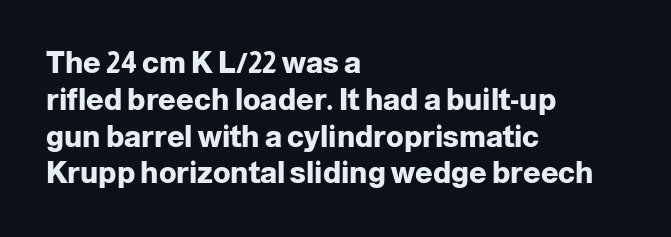
Q: Is the text bold? A: Yes.
Q: Is the text italic (slanted)? A: No, it is upright.
Q: Is the typeface a serif or a sans-serif typeface? A: Sans-serif.
Q: Is the text underlined? A: No.
Q: How is the paragraph aligned? A: Left-aligned.
Q: Is the spacing between letters normal or unusually wide? A: Normal.
Q: Is the spacing between lines tight, normal or loose? A: Normal.
Q: Width (condensed, normal, or wide)? A: Normal.
Q: Stroke contrast? A: Low.
Q: x-height? A: Medium.
Q: Monospaced? A: No.
